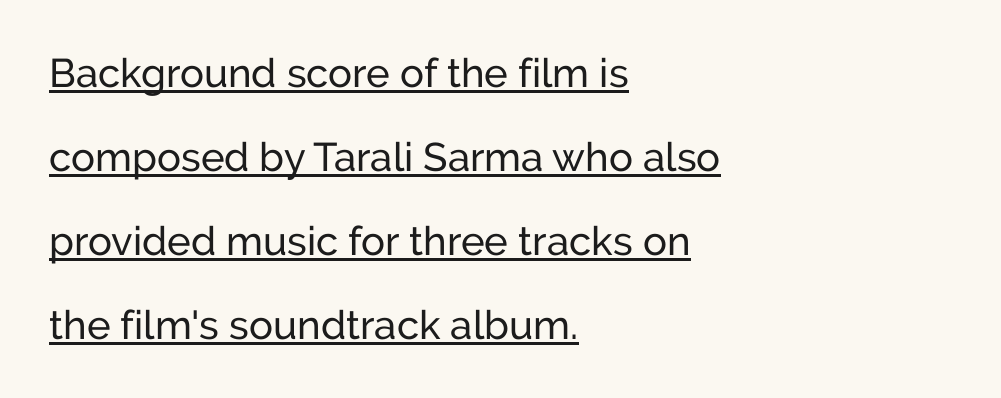
{"serif": "no", "italic": "no", "bold": "no", "weight": "regular", "width": "normal", "stroke_contrast": "low", "x_height": "medium", "monospaced": "no", "underline": "yes", "align": "left", "line_spacing": "loose", "line_spacing_ratio": 2.1, "letter_spacing": "normal", "letter_spacing_em": 0.0, "glyph_px": 40}
